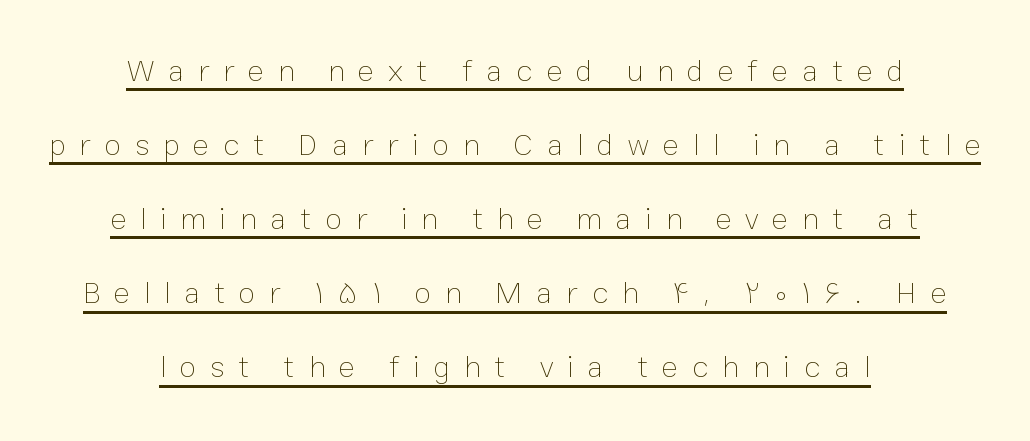
Leftover space on each line is divided equally before and after the words. Stems and bowls with no extra thickness — not bold. Descenders here cross a horizontal rule under the line. Tall strokes in this sample are plumb rather than angled. Whoever set this chose breathing room over compactness in the vertical rhythm.
